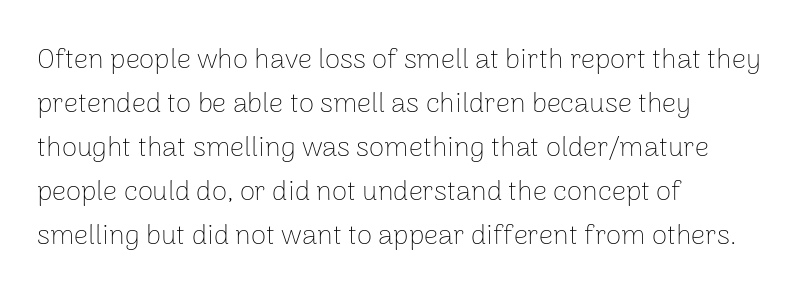
The image shows 28 px thin sans-serif type, upright; set left-aligned, normal line spacing (1.57x), normal letter spacing, not underlined; low stroke contrast and a medium x-height.
